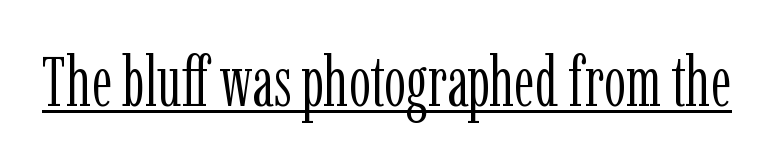
Decoration check: the copy is underlined. These lines are rendered in a variable-pitch font. These glyphs show unthickened strokes, regular width or finer. Posture: upright roman. Is the letter spacing exaggerated? No — it looks like the ordinary default.
